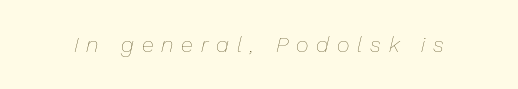
{"italic": "yes", "lean": "right", "slant_degrees": 13, "bold": "no", "underline": "no", "letter_spacing": "wide", "letter_spacing_em": 0.36, "glyph_px": 22}
